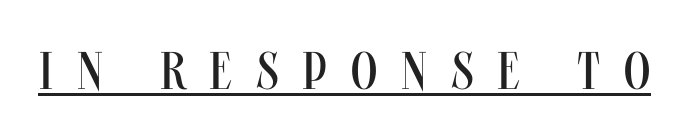
The tracking jumps out immediately: characters are airy and widely separated. Spacing verdict: proportional, widths tailored to each character. Every word sits above its own underline. The font sits on the lighter half of the weight spectrum, regular included. Letterform terminals end flat and unadorned throughout the passage.
